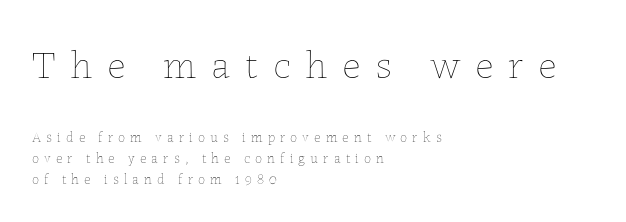
The image shows 40 px thin type, upright; set left-aligned, normal line spacing (1.52x), unusually wide letter spacing (+0.37 em), not underlined; the first (top) block is 2.86x larger; low stroke contrast and a medium x-height.
